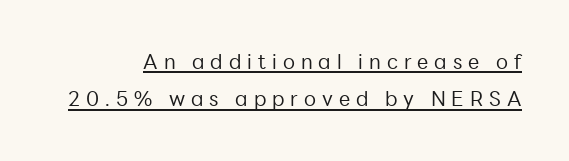
Q: Is the text bold? A: No.
Q: Is the text italic (slanted)? A: No, it is upright.
Q: Is the text underlined? A: Yes.
Q: Is the spacing between letters normal or unusually wide? A: Unusually wide.
